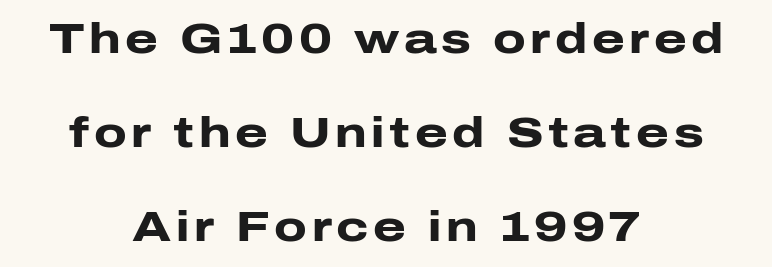
{"serif": "no", "italic": "no", "bold": "yes", "weight": "heavy", "width": "wide", "stroke_contrast": "low", "x_height": "medium", "monospaced": "no", "underline": "no", "align": "center", "line_spacing": "loose", "line_spacing_ratio": 2.24, "glyph_px": 42}
